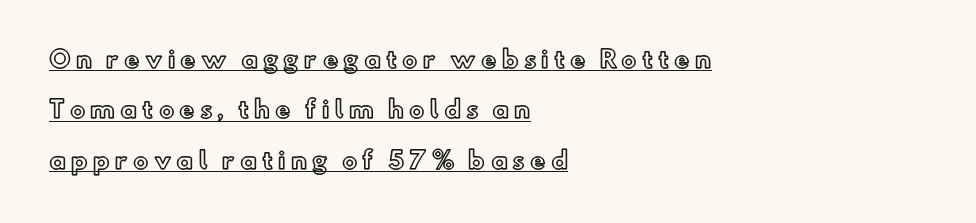
{"italic": "no", "underline": "yes", "align": "left", "line_spacing": "loose", "line_spacing_ratio": 2.19, "letter_spacing": "wide", "letter_spacing_em": 0.22, "glyph_px": 23}
